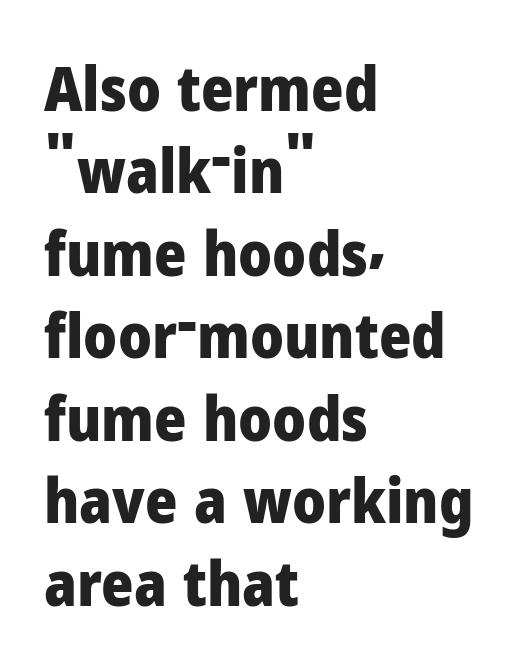
The image shows 62 px heavy sans-serif type, upright; set left-aligned, normal line spacing (1.33x), normal letter spacing, not underlined; low stroke contrast and a medium x-height.
